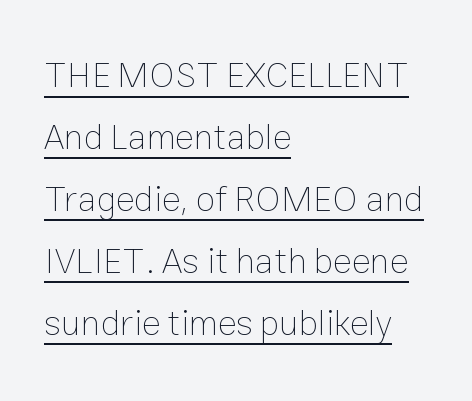
Q: Is the text bold? A: No.
Q: Is the text italic (slanted)? A: No, it is upright.
Q: Is the text underlined? A: Yes.
Q: How is the paragraph aligned? A: Left-aligned.
Q: Is the spacing between letters normal or unusually wide? A: Normal.
Q: Width (condensed, normal, or wide)? A: Normal.
Q: Stroke contrast? A: Low.
Q: x-height? A: Medium.
Q: Monospaced? A: No.
